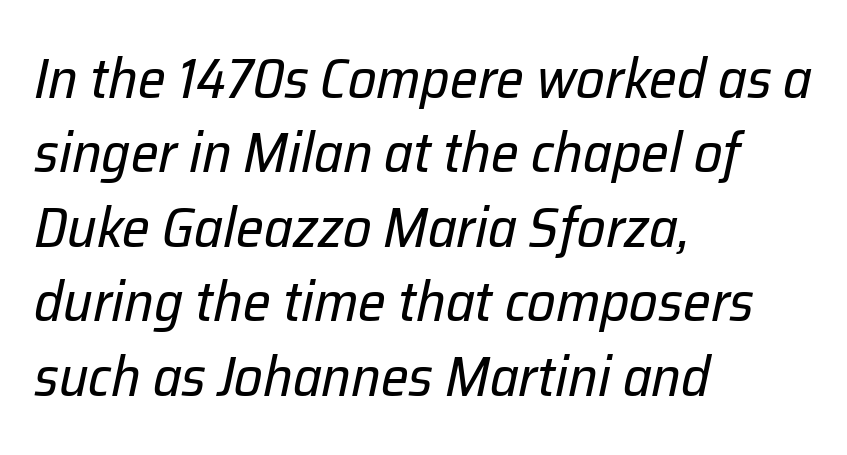
Q: Is the text bold? A: No.
Q: Is the text italic (slanted)? A: Yes, it leans right by about 12 degrees.
Q: Is the text underlined? A: No.
Q: How is the paragraph aligned? A: Left-aligned.
Q: Is the spacing between letters normal or unusually wide? A: Normal.
Q: Is the spacing between lines tight, normal or loose? A: Normal.
Q: Width (condensed, normal, or wide)? A: Normal.
Q: Stroke contrast? A: Low.
Q: x-height? A: Medium.
Q: Monospaced? A: No.
